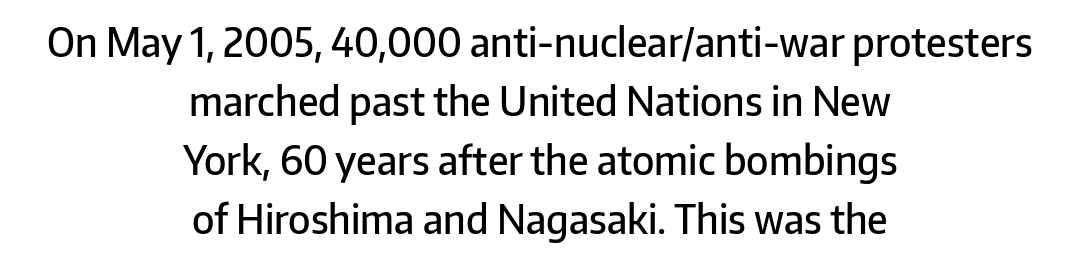
Q: Is the text bold? A: Semi-bold.
Q: Is the text italic (slanted)? A: No, it is upright.
Q: Is the typeface a serif or a sans-serif typeface? A: Sans-serif.
Q: Is the text underlined? A: No.
Q: How is the paragraph aligned? A: Centered.
Q: Is the spacing between letters normal or unusually wide? A: Normal.
Q: Is the spacing between lines tight, normal or loose? A: Normal.
Q: Width (condensed, normal, or wide)? A: Normal.
Q: Stroke contrast? A: Low.
Q: x-height? A: Medium.
Q: Monospaced? A: No.
